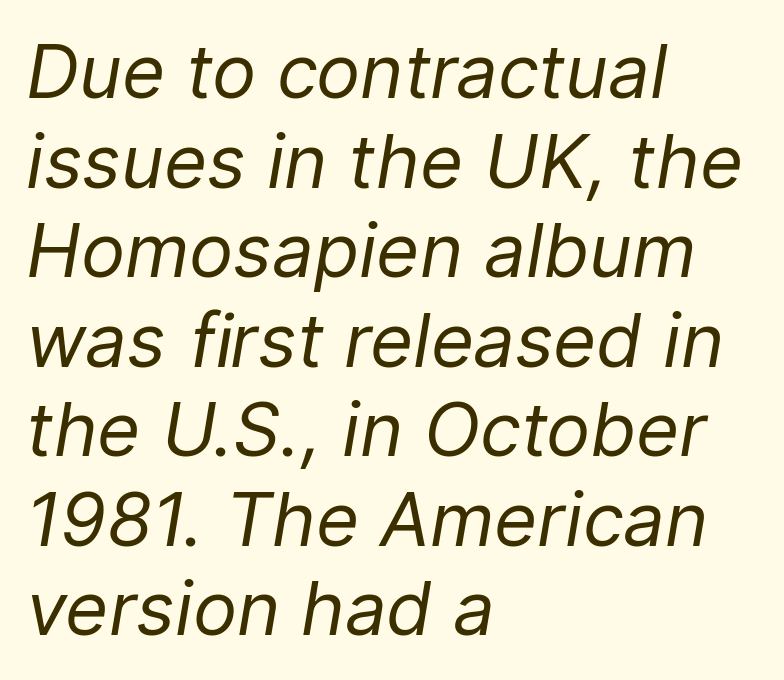
Q: Is the text bold? A: No.
Q: Is the text italic (slanted)? A: Yes, it leans right by about 9 degrees.
Q: Is the text underlined? A: No.
Q: How is the paragraph aligned? A: Left-aligned.
Q: Is the spacing between letters normal or unusually wide? A: Normal.
Q: Width (condensed, normal, or wide)? A: Normal.
Q: Stroke contrast? A: Low.
Q: x-height? A: Medium.
Q: Monospaced? A: No.
